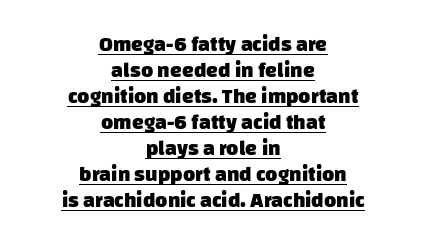
{"bold": "yes", "underline": "yes", "align": "center", "line_spacing_ratio": 1.24, "letter_spacing": "normal", "letter_spacing_em": 0.0, "glyph_px": 21}
